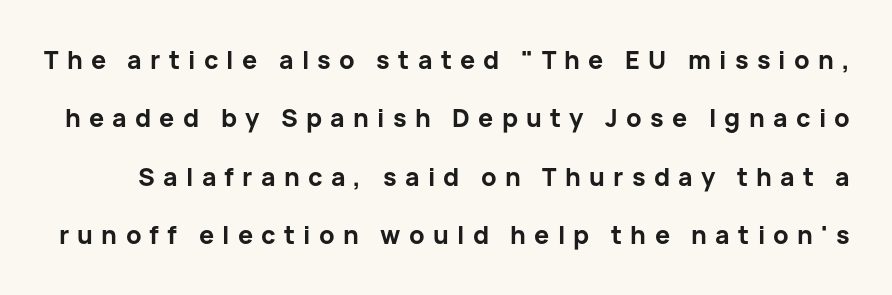
Its strokes are broad and dark, the hallmark of bold type. Spacing between characters has been opened up far beyond the box default. Rule under the text: the space is simply empty. Regarding leading, the lines here are spaced well apart. Tall strokes in this sample are plumb rather than angled.
